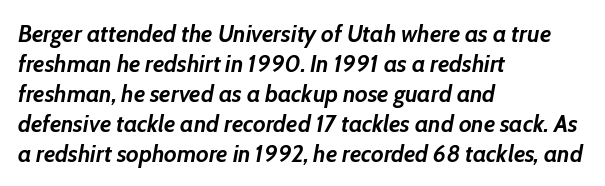
The image shows 24 px bold type, italic (leaning right); set left-aligned, normal line spacing (1.25x), normal letter spacing, not underlined.
